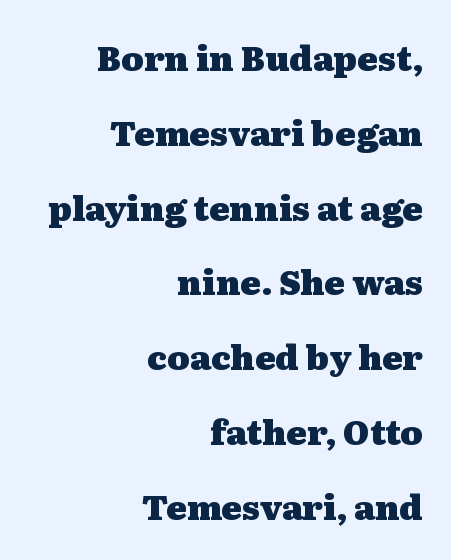
The image shows 34 px heavy, wide serif type, upright; set right-aligned, loose line spacing (2.2x), normal letter spacing, not underlined; medium stroke contrast and a medium x-height.
